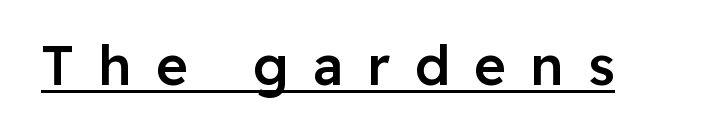
Q: Is the text bold? A: Semi-bold.
Q: Is the text italic (slanted)? A: No, it is upright.
Q: Is the typeface a serif or a sans-serif typeface? A: Sans-serif.
Q: Is the text underlined? A: Yes.
Q: Is the spacing between letters normal or unusually wide? A: Unusually wide.
Q: Width (condensed, normal, or wide)? A: Normal.
Q: Stroke contrast? A: Low.
Q: x-height? A: Medium.
Q: Monospaced? A: No.
